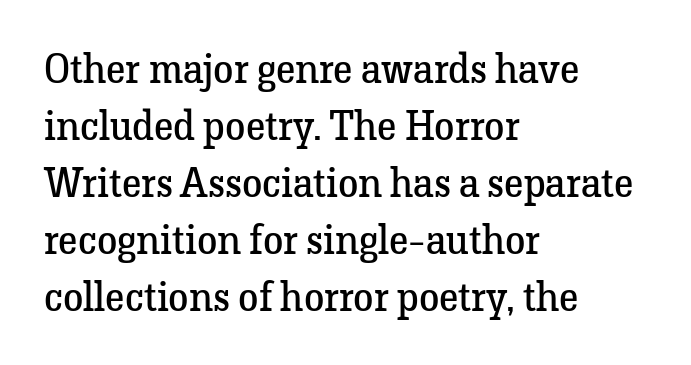
Q: Is the text bold? A: No.
Q: Is the text italic (slanted)? A: No, it is upright.
Q: Is the typeface a serif or a sans-serif typeface? A: Serif.
Q: Is the text underlined? A: No.
Q: How is the paragraph aligned? A: Left-aligned.
Q: Is the spacing between letters normal or unusually wide? A: Normal.
Q: Is the spacing between lines tight, normal or loose? A: Normal.
Q: Width (condensed, normal, or wide)? A: Normal.
Q: Stroke contrast? A: Low.
Q: x-height? A: Medium.
Q: Monospaced? A: No.
